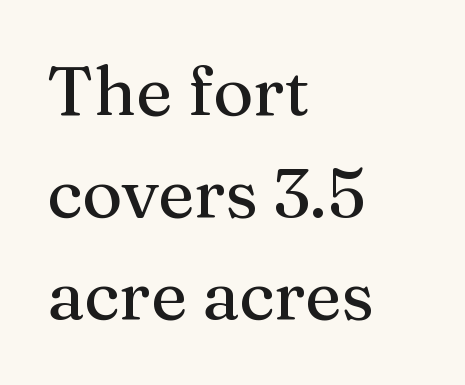
This sample has the flowing, uneven cadence of proportional lettering. Leading matches the norm, producing a regular column. Glyph-to-glyph distance matches everyday printed text. This is roman type, the default non-slanted kind. Short and long lines alike share a common starting point at left. Quick note: underline off.
